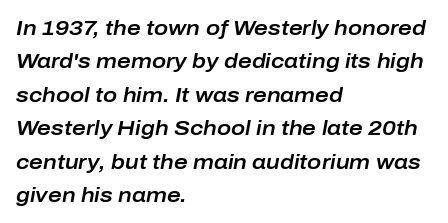
Q: Is the text italic (slanted)? A: Yes, it leans right by about 10 degrees.
Q: Is the text underlined? A: No.
Q: How is the paragraph aligned? A: Left-aligned.
Q: Is the spacing between letters normal or unusually wide? A: Normal.
Q: Is the spacing between lines tight, normal or loose? A: Normal.
